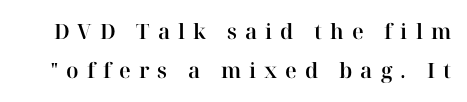
The image shows 21 px text type, upright; set line spacing 1.88x, unusually wide letter spacing (+0.38 em), not underlined.
